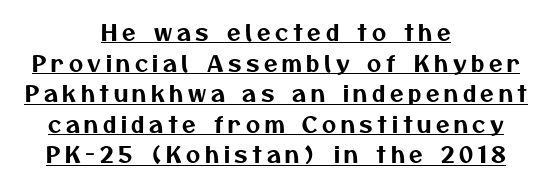
This sample keeps an unexceptional amount of space between lines. Visually the block forms a symmetrical silhouette, jagged on both flanks. The rendering inserts visible extra space after every character. The face used here appears with an underline applied.
